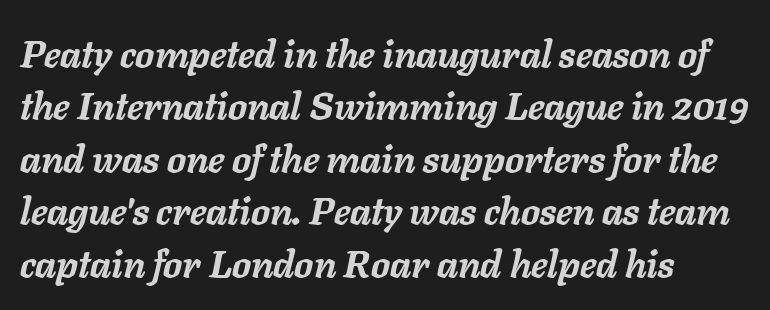
{"italic": "yes", "lean": "right", "slant_degrees": 11, "bold": "yes", "weight": "semibold", "width": "normal", "stroke_contrast": "low", "x_height": "medium", "monospaced": "no", "underline": "no", "align": "left", "line_spacing": "normal", "line_spacing_ratio": 1.38, "letter_spacing": "normal", "letter_spacing_em": 0.0, "glyph_px": 38}
